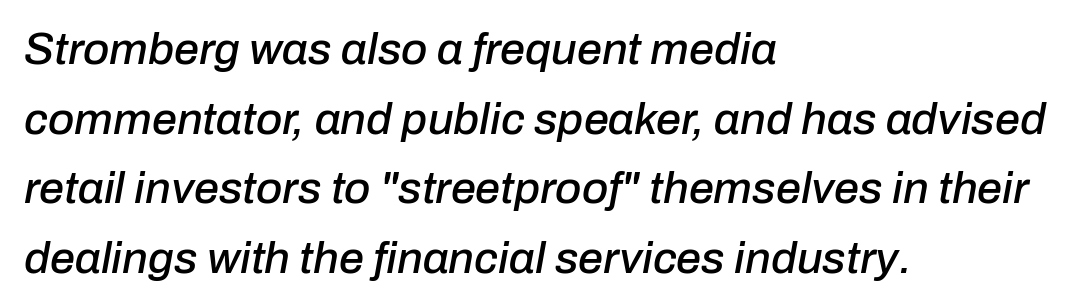
The image shows 45 px text type, italic (leaning right); set left-aligned, normal line spacing (1.55x), normal letter spacing, not underlined; low stroke contrast and a medium x-height.
